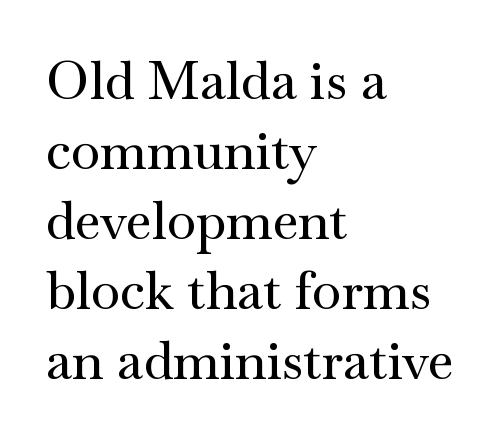
The letters stand straight up with perfectly vertical stems. Standard letterfit; no display-style spreading of the glyphs. What's the leading like? Ordinary, nothing unusual. The specimen omits any rule beneath the text block's lines. One-word summary of the alignment: left.
